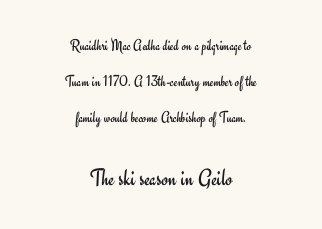
The image shows 24 px text type; set centered, loose line spacing (2.26x), normal letter spacing, not underlined; the second (bottom) block is 1.5x larger.
